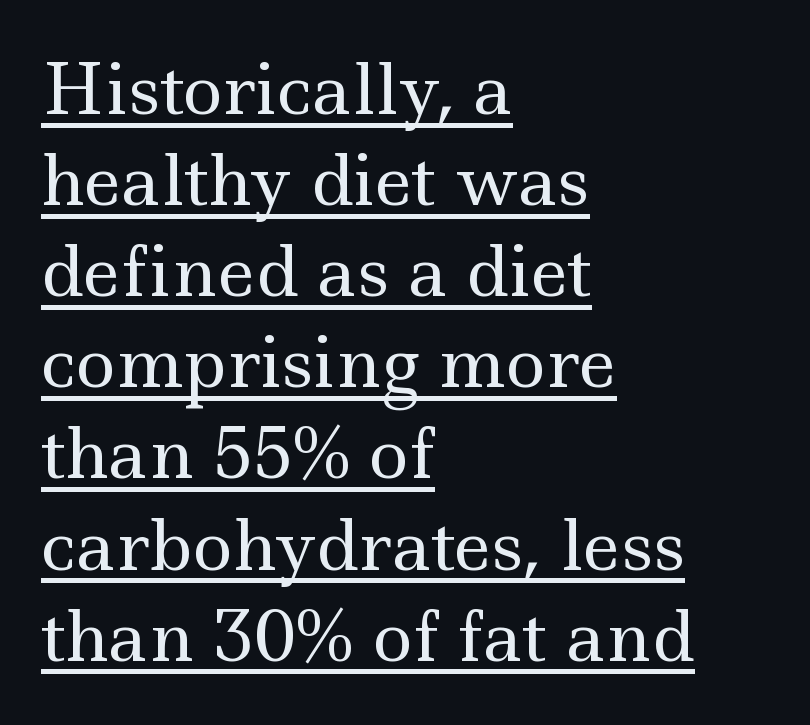
Q: Is the text bold? A: No.
Q: Is the text italic (slanted)? A: No, it is upright.
Q: Is the typeface a serif or a sans-serif typeface? A: Serif.
Q: Is the text underlined? A: Yes.
Q: How is the paragraph aligned? A: Left-aligned.
Q: Is the spacing between letters normal or unusually wide? A: Normal.
Q: Is the spacing between lines tight, normal or loose? A: Normal.
Q: Width (condensed, normal, or wide)? A: Wide.
Q: x-height? A: Small.
Q: Monospaced? A: No.
